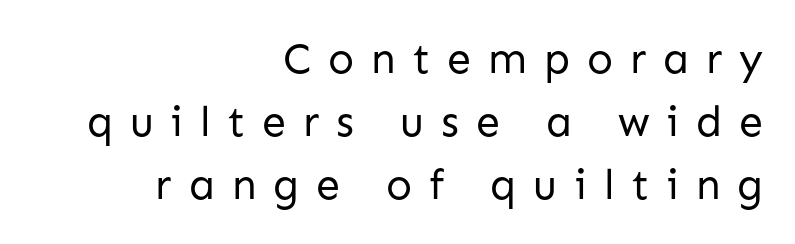
The space directly below the letters is spotless. Letters have the restrained weight of plain body copy at most. Character widths vary here, with narrow letters taking less room than wide ones. Compared with a flush-left layout, this one pins lines to the opposite, right side. The vertical gap from one line to the next is medium.
